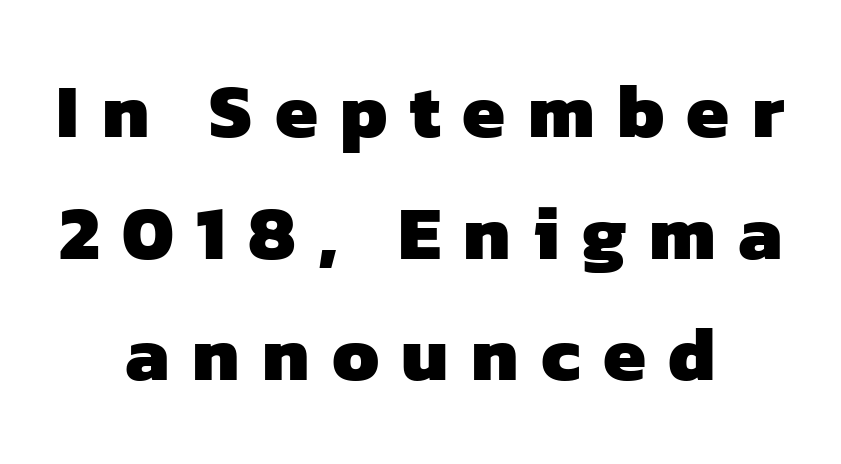
Q: Is the text bold? A: Yes.
Q: Is the typeface a serif or a sans-serif typeface? A: Sans-serif.
Q: Is the text underlined? A: No.
Q: How is the paragraph aligned? A: Centered.
Q: Is the spacing between letters normal or unusually wide? A: Unusually wide.
Q: Is the spacing between lines tight, normal or loose? A: Normal.
Q: Width (condensed, normal, or wide)? A: Normal.
Q: Stroke contrast? A: Low.
Q: x-height? A: Medium.
Q: Monospaced? A: No.
